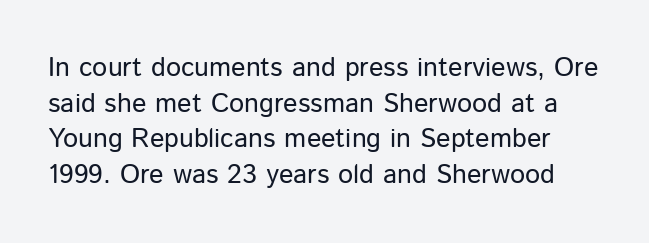
Only glyphs here, with clear space below each row. Does extra space separate the letters? No, they use regular spacing. Style check: upright. This sample keeps an unexceptional amount of space between lines. No extra ink here — the face is not bold.
